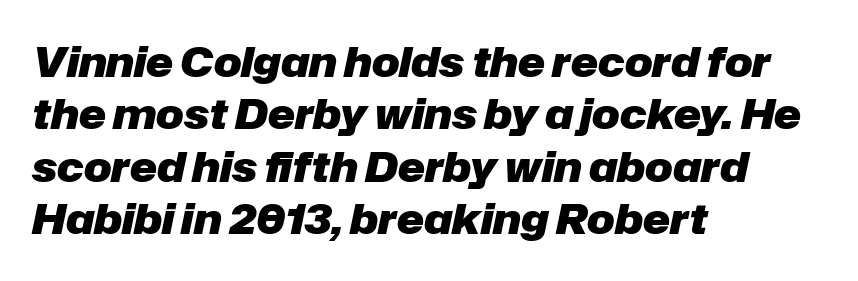
The strip under each line holds only bare page. The ragged edge is on the right, which tells us the setting is flush left. A typesetter would call this proportional, since set widths differ per character. Strokes here are thick enough to call this a true bold. Letter spacing: default.
